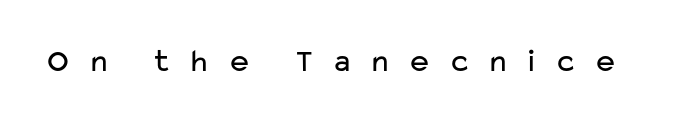
Q: Is the text bold? A: No.
Q: Is the text italic (slanted)? A: No, it is upright.
Q: Is the typeface a serif or a sans-serif typeface? A: Sans-serif.
Q: Is the text underlined? A: No.
Q: Is the spacing between letters normal or unusually wide? A: Unusually wide.
Q: Width (condensed, normal, or wide)? A: Wide.
Q: Stroke contrast? A: Low.
Q: x-height? A: Medium.
Q: Monospaced? A: No.
